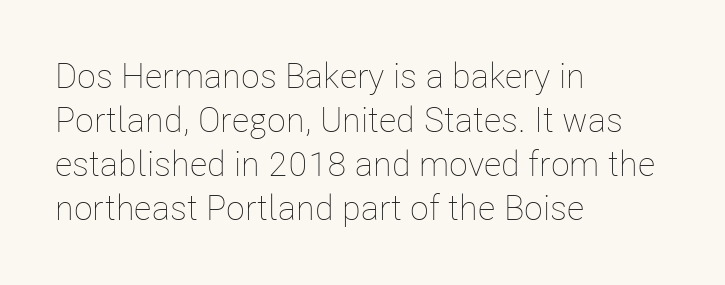
{"italic": "no", "bold": "no", "weight": "thin", "width": "condensed", "stroke_contrast": "low", "x_height": "medium", "monospaced": "no", "underline": "no", "align": "left", "line_spacing": "normal", "line_spacing_ratio": 1.26, "letter_spacing": "normal", "letter_spacing_em": 0.0, "glyph_px": 35}
